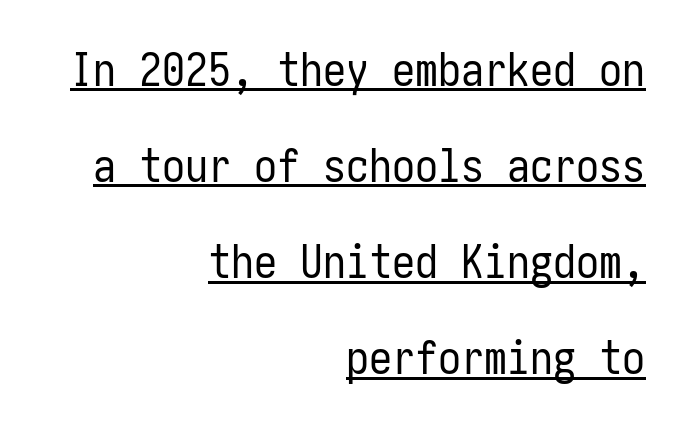
Q: Is the text bold? A: No.
Q: Is the text italic (slanted)? A: No, it is upright.
Q: Is the typeface a serif or a sans-serif typeface? A: Sans-serif.
Q: Is the text underlined? A: Yes.
Q: How is the paragraph aligned? A: Right-aligned.
Q: Is the spacing between letters normal or unusually wide? A: Normal.
Q: Is the spacing between lines tight, normal or loose? A: Loose.
Q: Width (condensed, normal, or wide)? A: Condensed.
Q: Stroke contrast? A: Low.
Q: x-height? A: Medium.
